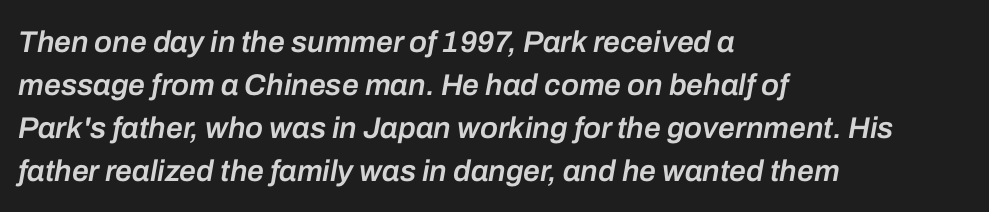
The image shows 30 px semibold type, italic (leaning right); set left-aligned, normal line spacing (1.43x), normal letter spacing, not underlined; low stroke contrast and a medium x-height.
